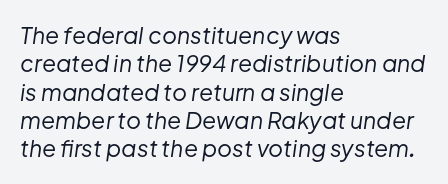
Every character sits at an angle, as italics do. You could call the tracking neutral — neither tight nor loose. Caption: multi-line text, flush left, ragged right. Caption: face not bold, strokes unweighted. Plain, unruled lines of type.
